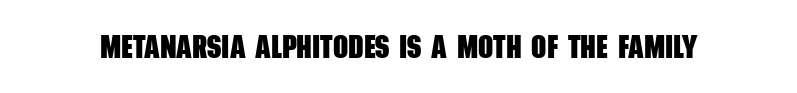
A dark, heavy texture on the line: the type is bold. Descenders are the only things crossing below the line. The passage shown has conventional tracking throughout. Each letter's strokes conclude bluntly, with no projecting serifs. Here the designer chose a conventional face with non-uniform glyph widths.
